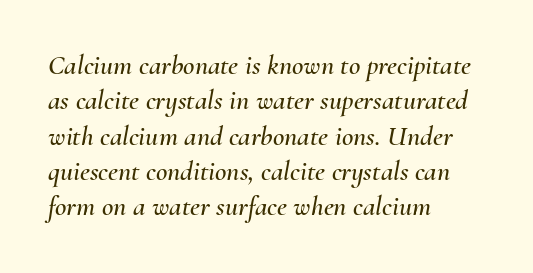
{"italic": "yes", "lean": "right", "slant_degrees": 10, "width": "normal", "stroke_contrast": "medium", "x_height": "small", "monospaced": "no", "underline": "no", "align": "left", "line_spacing": "normal", "line_spacing_ratio": 1.26, "letter_spacing": "normal", "letter_spacing_em": 0.0, "glyph_px": 28}
